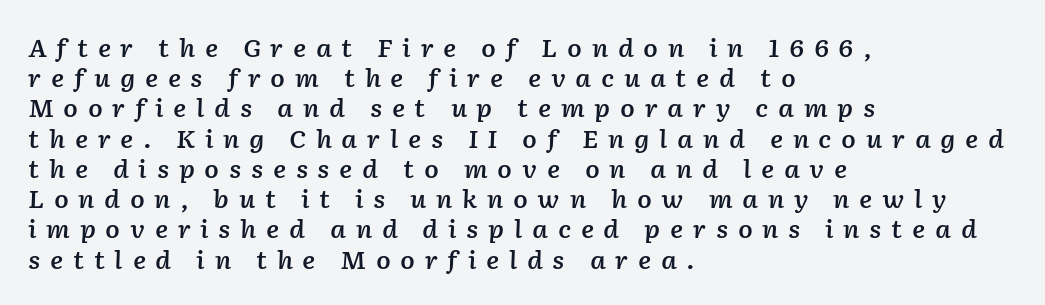
{"italic": "yes", "lean": "right", "slant_degrees": 2, "bold": "semi", "underline": "no", "align": "left", "line_spacing": "normal", "line_spacing_ratio": 1.26, "letter_spacing": "wide", "letter_spacing_em": 0.4, "glyph_px": 24}
